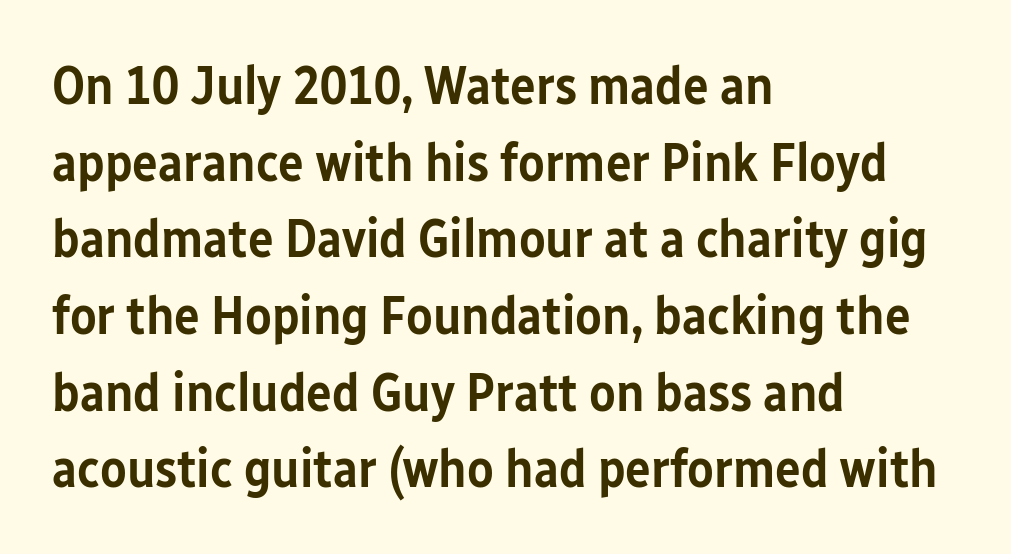
The typography opts for an upright posture over an oblique one. Summary of weight: moderately heavy, a semibold. The space between consecutive lines is moderate. Each letter keeps its own natural width here, so spacing adapts to shape. The lines are quadded left. Stroke terminals: plain, sans-serif.
